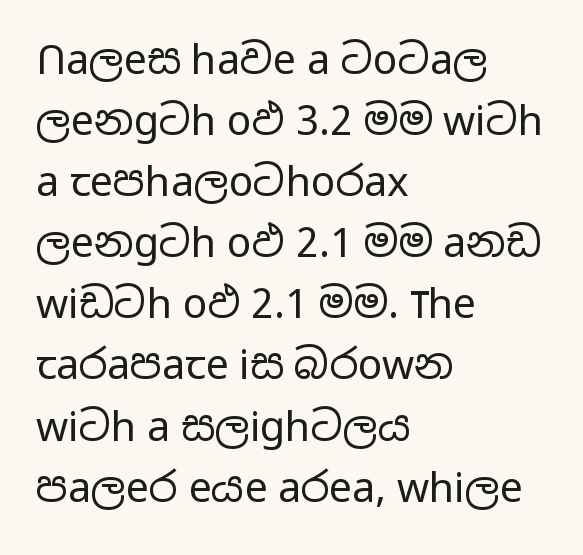
Each letter keeps its own natural width here, so spacing adapts to shape. The rendering uses a moderate line-height, typical for paragraphs. Characters remain perfectly vertical along every line. Descender tails drop into unmarked territory. Compared with a typical body face, this is equally light or lighter still.
